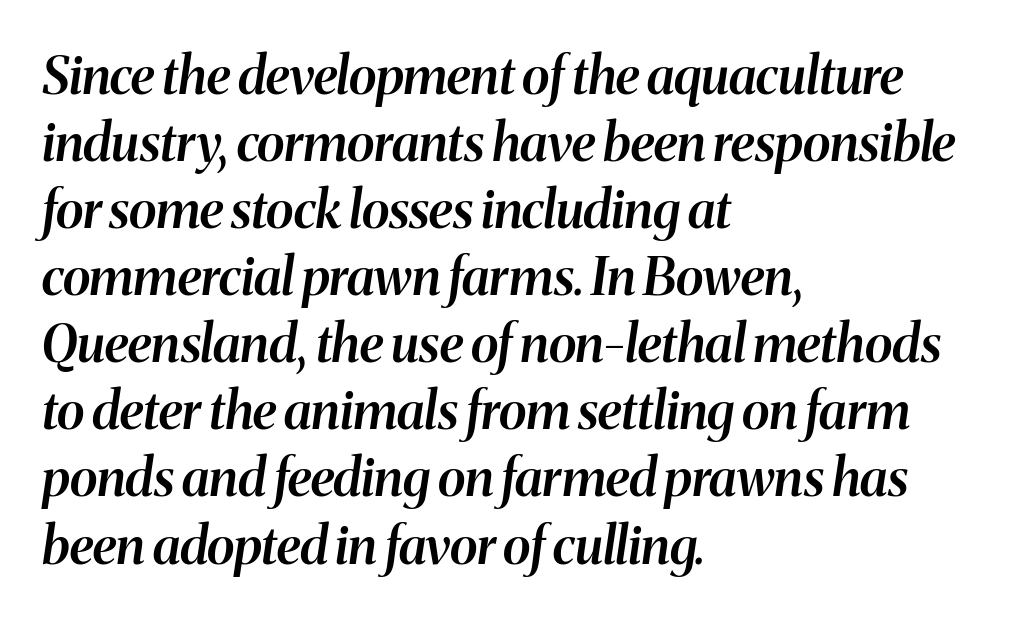
The image shows 52 px semibold type, italic (leaning right); set left-aligned, normal line spacing (1.29x), normal letter spacing, not underlined; medium stroke contrast and a medium x-height.
